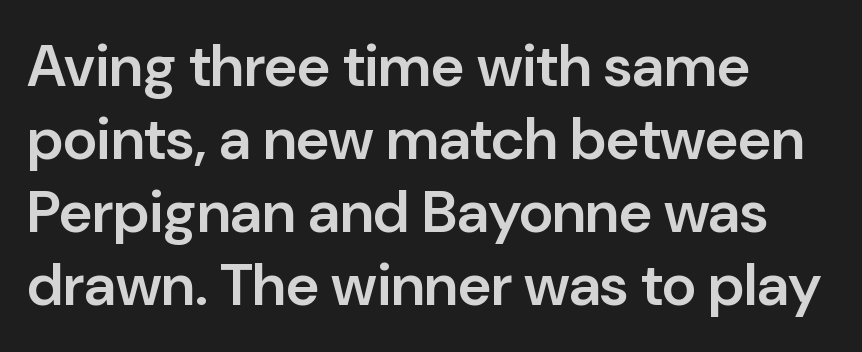
The image shows 59 px semibold sans-serif type, upright; set left-aligned, line spacing 1.24x, normal letter spacing, not underlined; low stroke contrast and a medium x-height.
